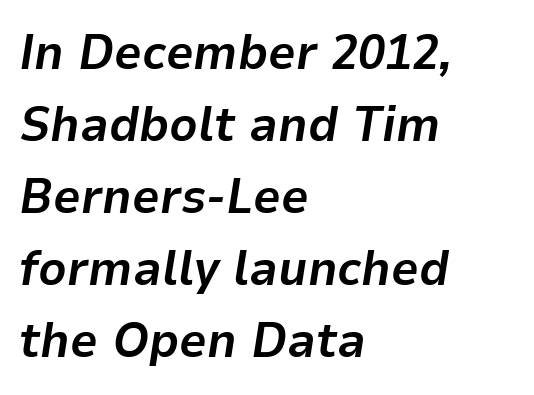
{"italic": "yes", "lean": "right", "slant_degrees": 9, "bold": "yes", "weight": "bold", "width": "normal", "stroke_contrast": "low", "x_height": "medium", "monospaced": "no", "underline": "no", "align": "left", "line_spacing": "normal", "line_spacing_ratio": 1.47, "letter_spacing": "normal", "letter_spacing_em": 0.0, "glyph_px": 49}
